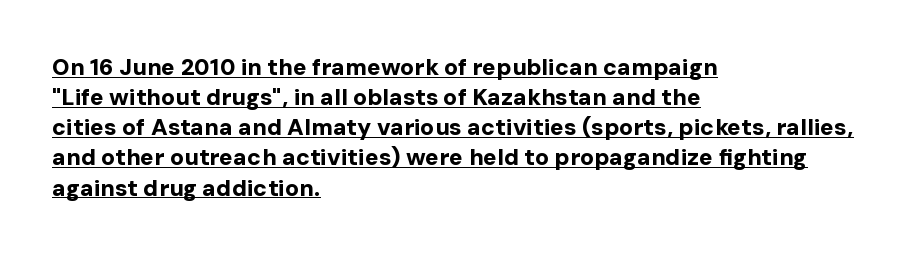
The face used here appears with an underline applied. Is the letter spacing exaggerated? No — it looks like the ordinary default. On the weight axis this lands at bold, roughly 700. One glance says typical: line gaps are just what's usual.
